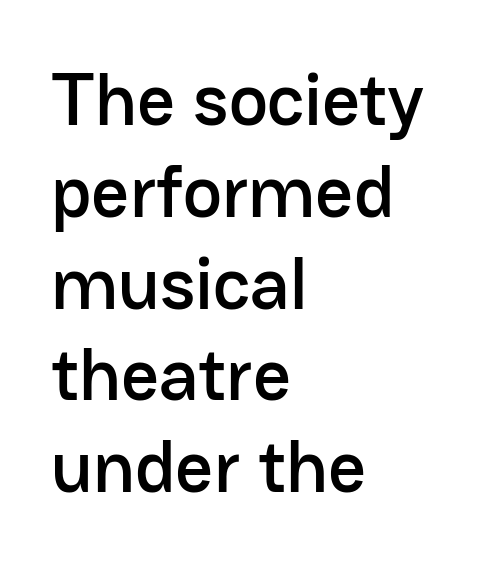
{"serif": "no", "italic": "no", "width": "normal", "stroke_contrast": "low", "x_height": "medium", "monospaced": "no", "underline": "no", "align": "left", "line_spacing_ratio": 1.24, "letter_spacing": "normal", "letter_spacing_em": 0.0, "glyph_px": 74}
